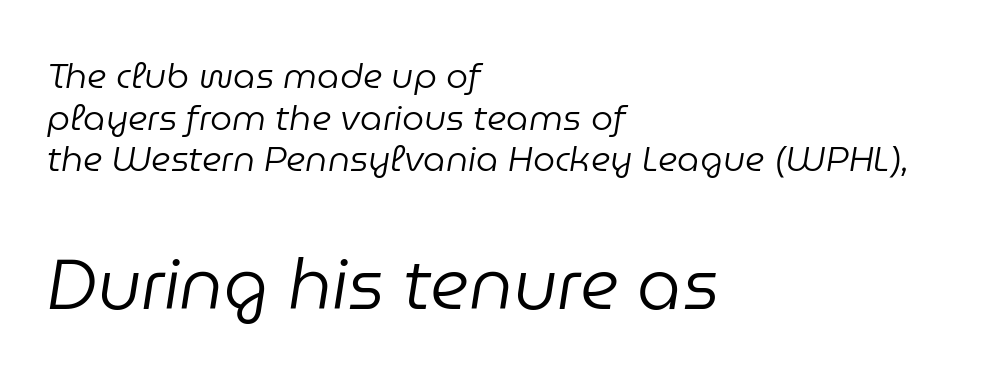
{"italic": "yes", "lean": "right", "slant_degrees": 9, "bold": "no", "weight": "regular", "width": "normal", "stroke_contrast": "low", "x_height": "medium", "monospaced": "no", "underline": "no", "align": "left", "line_spacing_ratio": 1.19, "letter_spacing": "normal", "letter_spacing_em": 0.0, "larger_block": "second", "size_ratio": 2.0, "glyph_px": 70}
